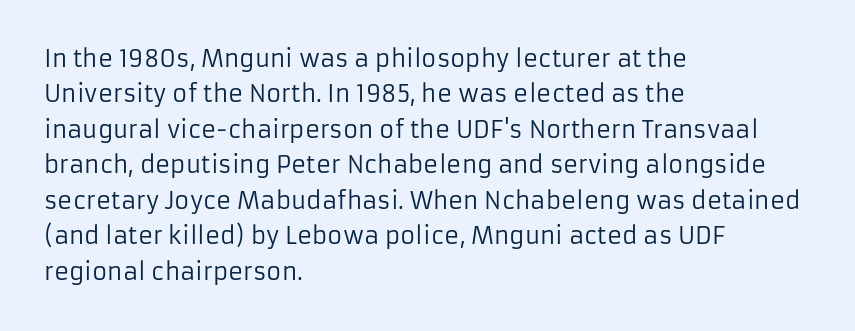
{"italic": "no", "bold": "no", "underline": "no", "align": "left", "line_spacing": "normal", "line_spacing_ratio": 1.54, "letter_spacing": "normal", "letter_spacing_em": 0.0, "glyph_px": 23}
